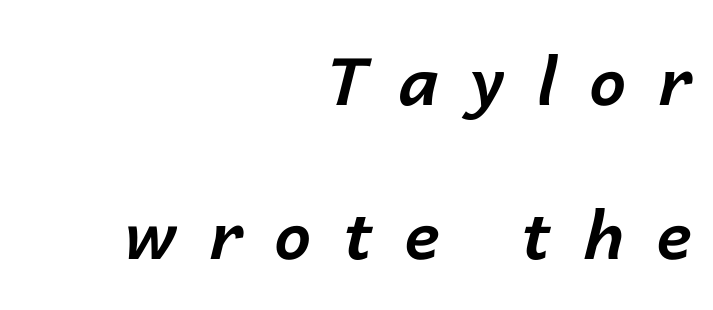
{"italic": "yes", "lean": "right", "slant_degrees": 14, "bold": "yes", "weight": "bold", "width": "normal", "stroke_contrast": "low", "x_height": "medium", "monospaced": "no", "underline": "no", "align": "right", "line_spacing": "loose", "line_spacing_ratio": 2.34, "letter_spacing": "wide", "letter_spacing_em": 0.49, "glyph_px": 66}
